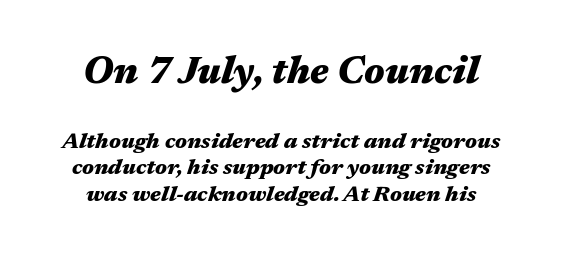
Glance below the letters and you will spot only blank space. The letters are bold, with thick, heavy strokes. There is no visible air inserted between adjacent glyphs. Character widths vary here, with narrow letters taking less room than wide ones. Yep, that's italic — everything's leaning. Which of the two is more prominent by size? The first, at the top.
